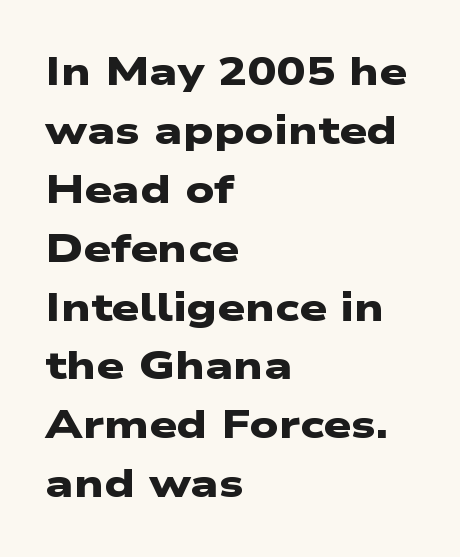
The image shows 39 px heavy, wide sans-serif type; set left-aligned, normal line spacing (1.51x), normal letter spacing, not underlined; low stroke contrast and a medium x-height.
